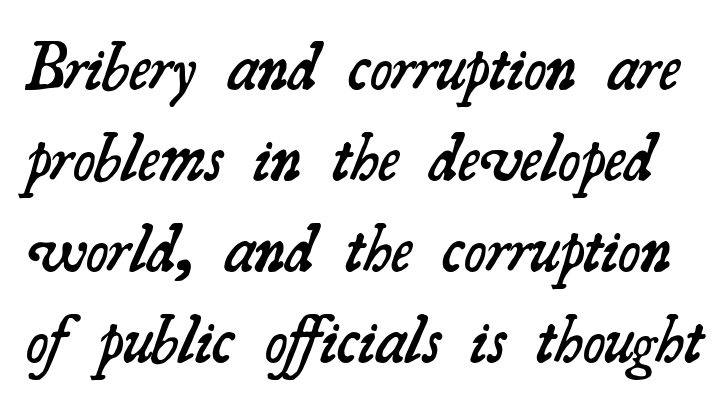
Does the leading feel generous? No, just average. You could not count columns in this text — the font is proportionally spaced. This sample uses plain, unmodified letter spacing. Descenders hang freely into open space. In terms of letterform style, serifs are clearly present. The passage shown is semibold, sitting just below true bold.
